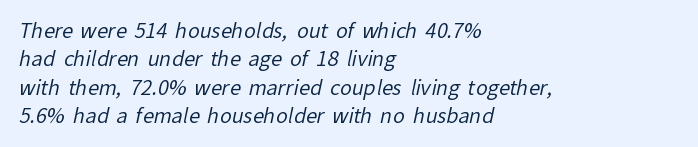
The image shows 20 px text type; set left-aligned, normal line spacing (1.42x), normal letter spacing, not underlined.
